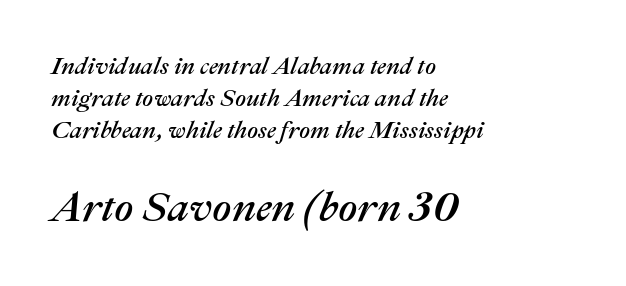
Q: Is the text italic (slanted)? A: Yes, it leans right by about 22 degrees.
Q: Is the text underlined? A: No.
Q: How is the paragraph aligned? A: Left-aligned.
Q: Is the spacing between letters normal or unusually wide? A: Normal.
Q: Is the spacing between lines tight, normal or loose? A: Normal.
Q: Which block of text is set in a larger size, the first (top) or the second (bottom)? A: The second (bottom) one.
Q: Width (condensed, normal, or wide)? A: Normal.
Q: Stroke contrast? A: Medium.
Q: x-height? A: Medium.
Q: Monospaced? A: No.
